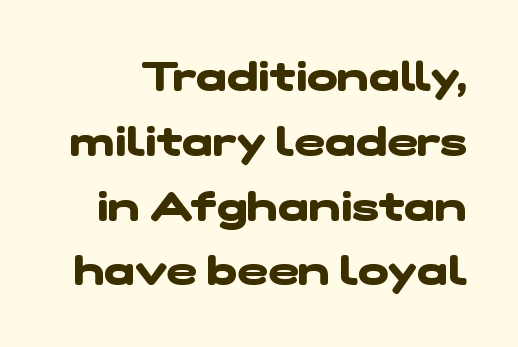
Q: Is the text bold? A: Yes.
Q: Is the typeface a serif or a sans-serif typeface? A: Sans-serif.
Q: Is the text underlined? A: No.
Q: Is the spacing between letters normal or unusually wide? A: Normal.
Q: Is the spacing between lines tight, normal or loose? A: Normal.
Q: Width (condensed, normal, or wide)? A: Wide.
Q: Stroke contrast? A: Low.
Q: x-height? A: Medium.
Q: Monospaced? A: No.
